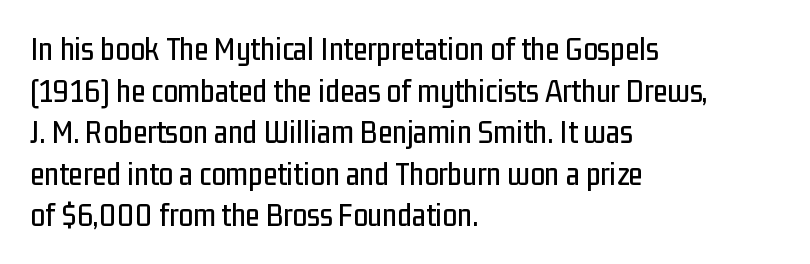
Q: Is the text italic (slanted)? A: No, it is upright.
Q: Is the typeface a serif or a sans-serif typeface? A: Sans-serif.
Q: Is the text underlined? A: No.
Q: How is the paragraph aligned? A: Left-aligned.
Q: Is the spacing between letters normal or unusually wide? A: Normal.
Q: Is the spacing between lines tight, normal or loose? A: Normal.
Q: Width (condensed, normal, or wide)? A: Condensed.
Q: Stroke contrast? A: Low.
Q: x-height? A: Medium.
Q: Monospaced? A: No.
